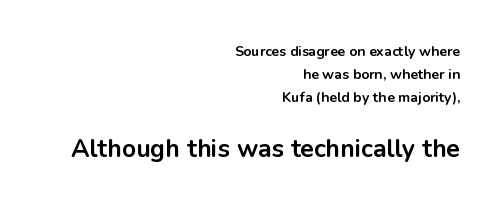
The image shows 25 px bold type, upright; set right-aligned, normal line spacing (1.66x), normal letter spacing, not underlined; the second (bottom) block is 1.79x larger.
